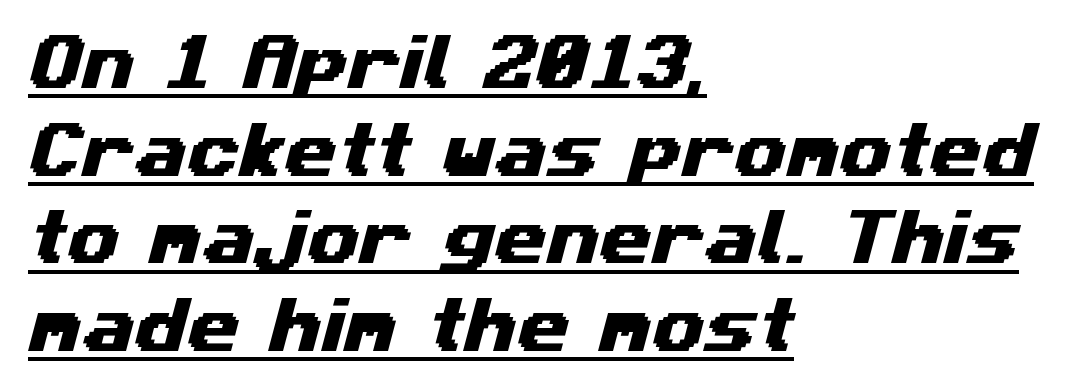
Q: Is the typeface a serif or a sans-serif typeface? A: Sans-serif.
Q: Is the text underlined? A: Yes.
Q: How is the paragraph aligned? A: Left-aligned.
Q: Is the spacing between letters normal or unusually wide? A: Normal.
Q: Is the spacing between lines tight, normal or loose? A: Normal.
Q: Width (condensed, normal, or wide)? A: Wide.
Q: Stroke contrast? A: Medium.
Q: x-height? A: Medium.
Q: Monospaced? A: No.
